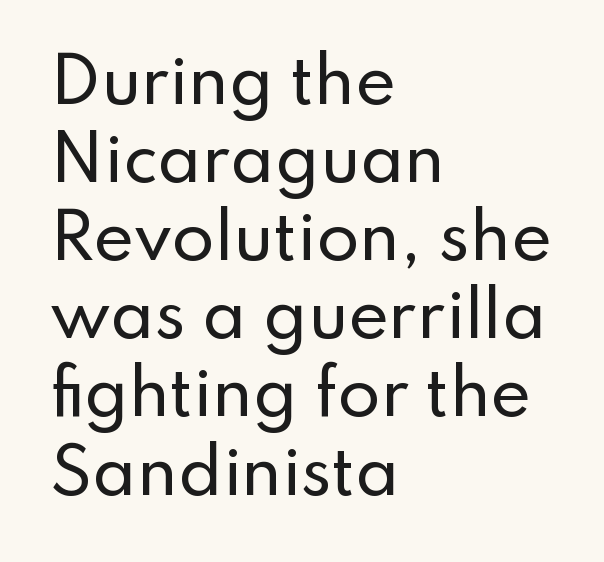
{"serif": "no", "italic": "no", "width": "normal", "stroke_contrast": "low", "x_height": "small", "monospaced": "no", "underline": "no", "align": "left", "line_spacing": "normal", "line_spacing_ratio": 1.26, "letter_spacing": "normal", "letter_spacing_em": 0.0, "glyph_px": 62}
